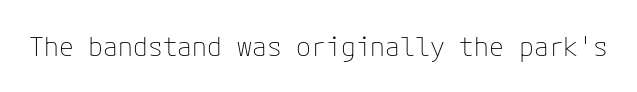
{"italic": "no", "bold": "no", "underline": "no", "letter_spacing": "normal", "letter_spacing_em": 0.0, "glyph_px": 27}
